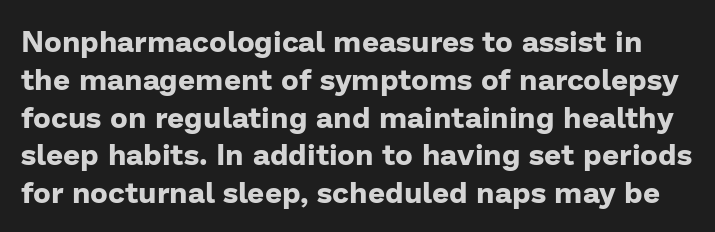
The image shows 30 px bold sans-serif type, upright; set normal line spacing (1.26x), normal letter spacing, not underlined; low stroke contrast and a medium x-height.
